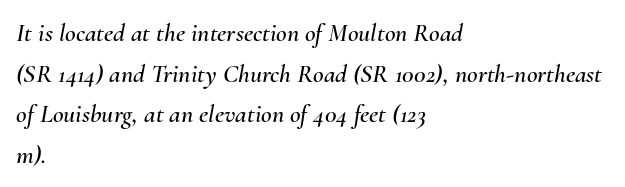
Q: Is the text italic (slanted)? A: Yes, it leans right by about 10 degrees.
Q: Is the text underlined? A: No.
Q: How is the paragraph aligned? A: Left-aligned.
Q: Is the spacing between letters normal or unusually wide? A: Normal.
Q: Is the spacing between lines tight, normal or loose? A: Normal.
